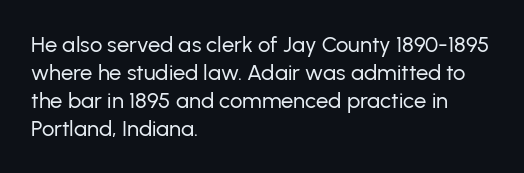
No extra ink here — the face is not bold. Students, observe: this is what conventionally led text looks like. Visually the block forms a straight wall on the left and a jagged coastline on the right. Clear beneath every line of the passage.
